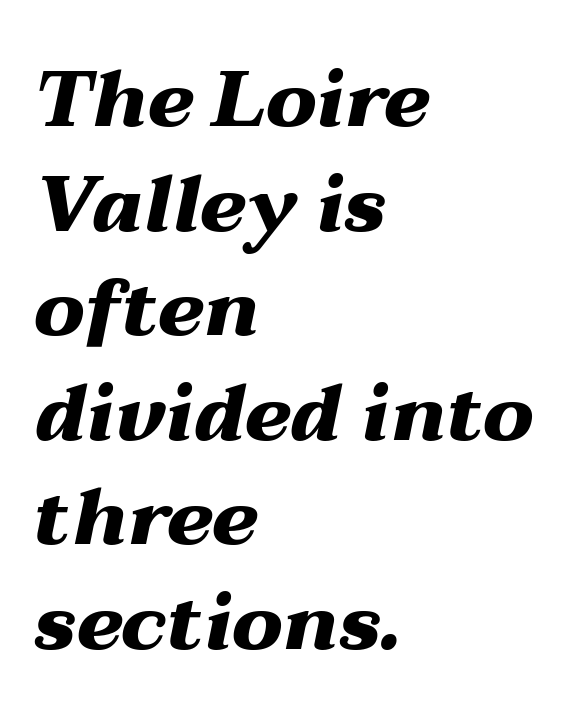
Q: Is the text bold? A: Yes.
Q: Is the text italic (slanted)? A: Yes, it leans right by about 12 degrees.
Q: Is the text underlined? A: No.
Q: How is the paragraph aligned? A: Left-aligned.
Q: Is the spacing between letters normal or unusually wide? A: Normal.
Q: Is the spacing between lines tight, normal or loose? A: Normal.
Q: Width (condensed, normal, or wide)? A: Wide.
Q: Stroke contrast? A: Medium.
Q: x-height? A: Medium.
Q: Monospaced? A: No.
